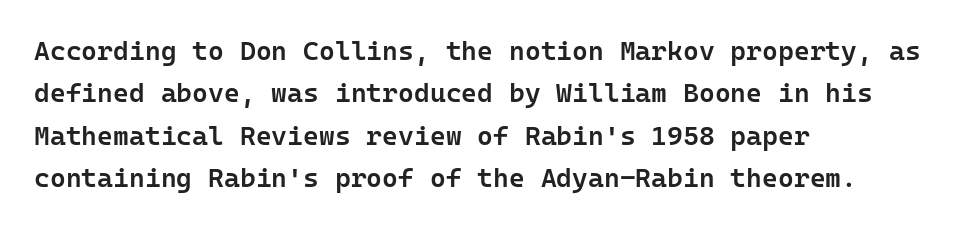
The image shows 27 px text type, upright; set left-aligned, normal line spacing (1.57x), normal letter spacing, not underlined.
